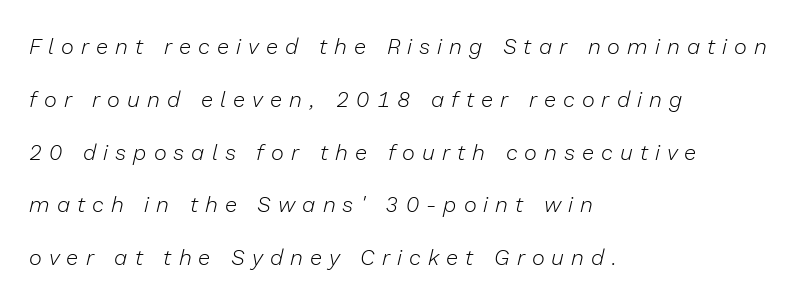
The axis of the letterforms is tilted away from vertical. The foot of each line stays bare and open. Short and long lines alike share a common starting point at left. The cut favours lightness, reaching ordinary text weight at its darkest.
